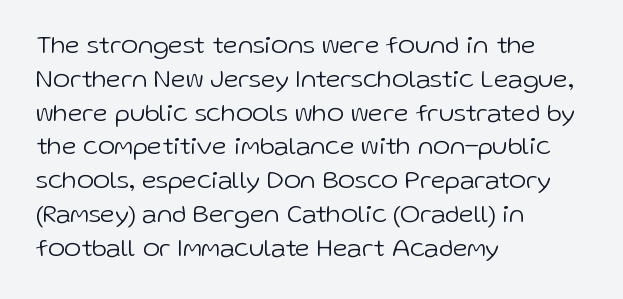
Q: Is the text bold? A: No.
Q: Is the text italic (slanted)? A: No, it is upright.
Q: Is the text underlined? A: No.
Q: How is the paragraph aligned? A: Left-aligned.
Q: Is the spacing between letters normal or unusually wide? A: Normal.
Q: Is the spacing between lines tight, normal or loose? A: Normal.
